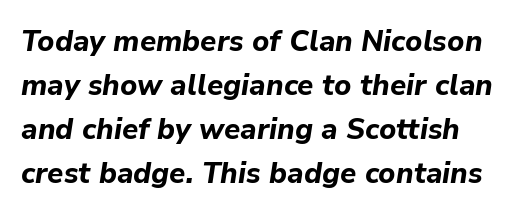
{"italic": "yes", "lean": "right", "slant_degrees": 9, "bold": "yes", "weight": "bold", "width": "normal", "stroke_contrast": "low", "x_height": "medium", "monospaced": "no", "underline": "no", "line_spacing": "normal", "line_spacing_ratio": 1.52, "letter_spacing": "normal", "letter_spacing_em": 0.0, "glyph_px": 29}
